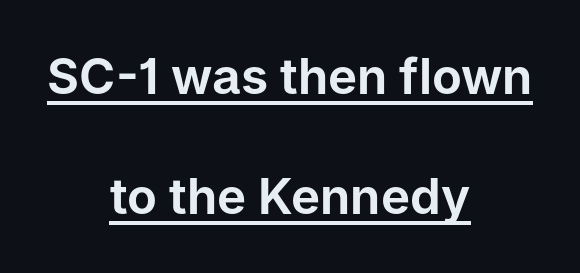
{"serif": "no", "italic": "no", "width": "normal", "stroke_contrast": "low", "x_height": "medium", "monospaced": "no", "underline": "yes", "align": "center", "line_spacing": "loose", "line_spacing_ratio": 2.45, "letter_spacing": "normal", "letter_spacing_em": 0.0, "glyph_px": 49}
